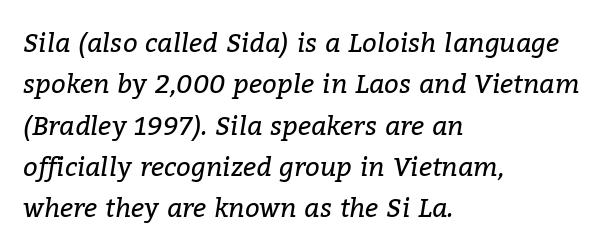
{"italic": "yes", "lean": "right", "slant_degrees": 9, "bold": "no", "underline": "no", "align": "left", "line_spacing": "normal", "line_spacing_ratio": 1.59, "letter_spacing": "normal", "letter_spacing_em": 0.0, "glyph_px": 26}
